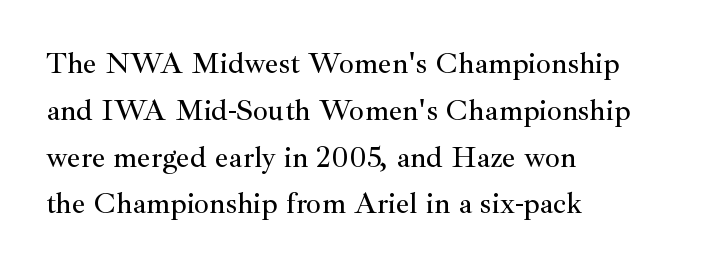
The image shows 30 px serif type, upright; set left-aligned, normal line spacing (1.56x), normal letter spacing, not underlined; medium stroke contrast and a small x-height.
